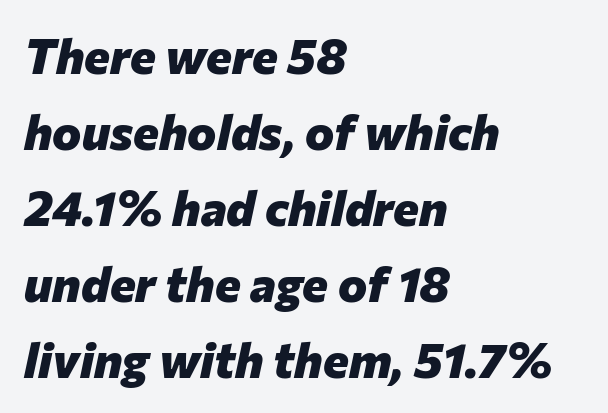
Q: Is the text bold? A: Yes.
Q: Is the text italic (slanted)? A: Yes, it leans right by about 12 degrees.
Q: Is the text underlined? A: No.
Q: How is the paragraph aligned? A: Left-aligned.
Q: Is the spacing between letters normal or unusually wide? A: Normal.
Q: Is the spacing between lines tight, normal or loose? A: Normal.
Q: Width (condensed, normal, or wide)? A: Normal.
Q: Stroke contrast? A: Low.
Q: x-height? A: Medium.
Q: Monospaced? A: No.
